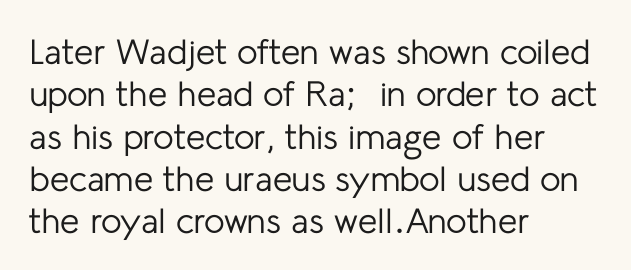
The image shows 35 px regular-weight sans-serif type, upright; set left-aligned, line spacing 1.21x, normal letter spacing, not underlined; low stroke contrast and a medium x-height.
